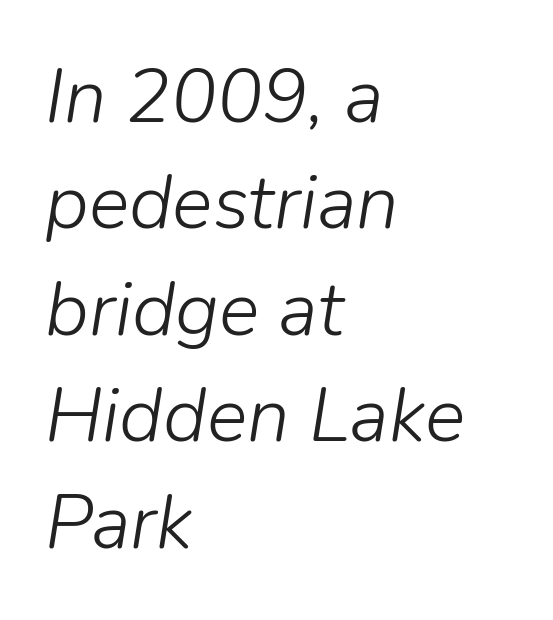
The passage shown is typed in a proportional face where columns would drift. If you drew a line through each stem, it would be angled. Regular leading. Look at the tracking — it's just the regular setting, nothing added. Stroke thickness stays within the range of a standard reading face or lighter.
